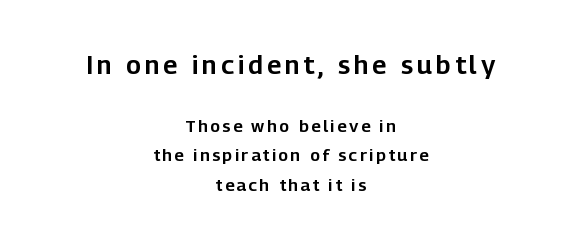
Q: Is the text italic (slanted)? A: No, it is upright.
Q: Is the text underlined? A: No.
Q: How is the paragraph aligned? A: Centered.
Q: Which block of text is set in a larger size, the first (top) or the second (bottom)? A: The first (top) one.
